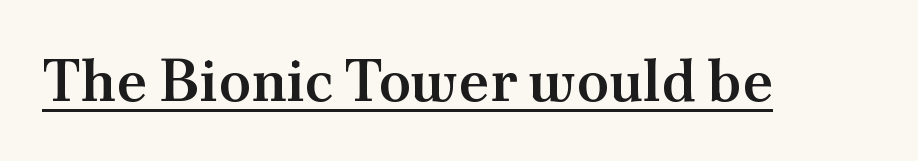
Q: Is the text bold? A: Semi-bold.
Q: Is the text italic (slanted)? A: No, it is upright.
Q: Is the typeface a serif or a sans-serif typeface? A: Serif.
Q: Is the text underlined? A: Yes.
Q: Is the spacing between letters normal or unusually wide? A: Normal.
Q: Width (condensed, normal, or wide)? A: Normal.
Q: Stroke contrast? A: Medium.
Q: x-height? A: Small.
Q: Monospaced? A: No.
